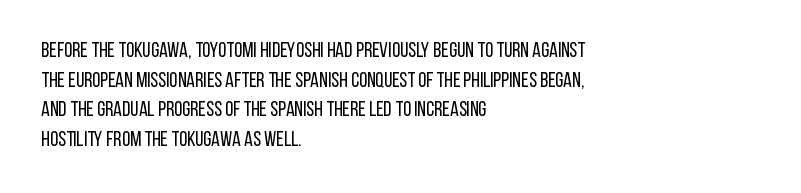
{"italic": "no", "bold": "no", "underline": "no", "align": "left", "line_spacing": "normal", "line_spacing_ratio": 1.41, "letter_spacing": "normal", "letter_spacing_em": 0.0, "glyph_px": 21}
